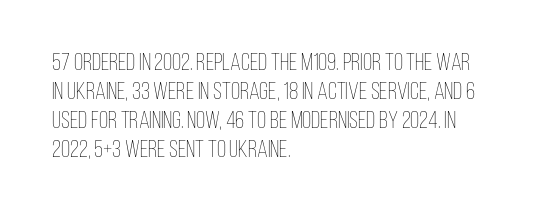
The strokes carry an ordinary text weight at most. Default kerning and tracking; the words read as compact shapes. The gap between lines stays unmarked. Does the lettering tilt? It doesn't — this is upright.
